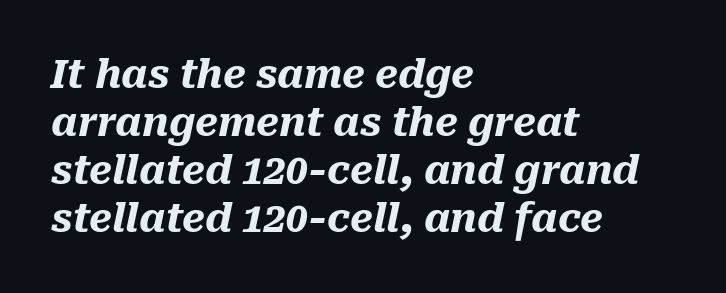
Q: Is the text bold? A: Yes.
Q: Is the text italic (slanted)? A: Yes, it leans right by about 10 degrees.
Q: Is the text underlined? A: No.
Q: How is the paragraph aligned? A: Left-aligned.
Q: Is the spacing between letters normal or unusually wide? A: Normal.
Q: Width (condensed, normal, or wide)? A: Normal.
Q: Stroke contrast? A: Medium.
Q: x-height? A: Medium.
Q: Monospaced? A: No.
